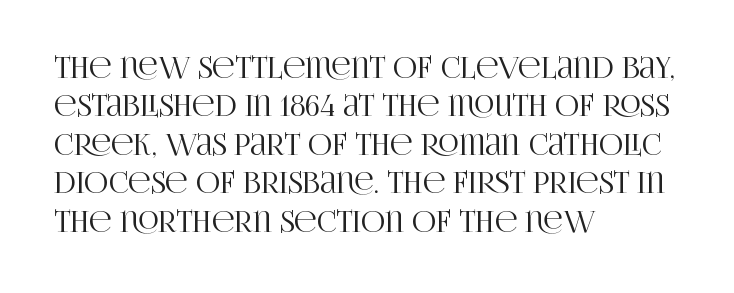
The image shows 30 px condensed serif type, upright; set left-aligned, normal line spacing (1.28x), normal letter spacing, not underlined; high stroke contrast and a large x-height.
